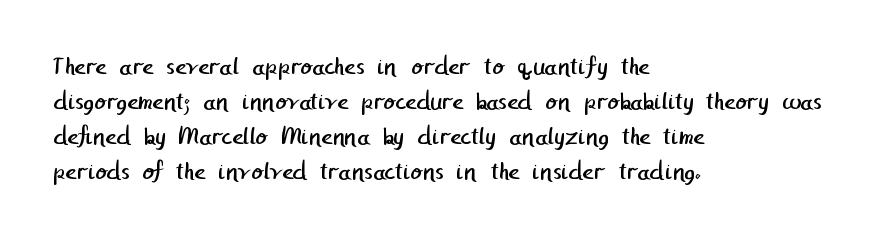
{"bold": "no", "underline": "no", "align": "left", "line_spacing": "normal", "line_spacing_ratio": 1.3, "letter_spacing": "normal", "letter_spacing_em": 0.0, "glyph_px": 27}
